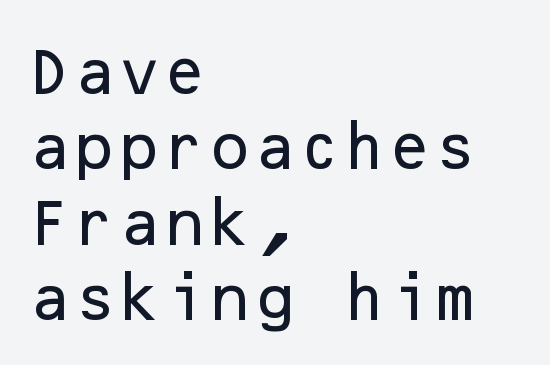
The image shows 52 px sans-serif type, upright; set left-aligned, normal line spacing (1.45x), normal letter spacing, not underlined; low stroke contrast and a medium x-height.
